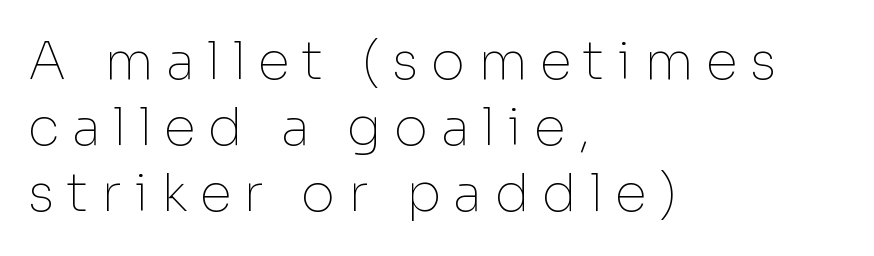
Q: Is the text bold? A: No.
Q: Is the text italic (slanted)? A: No, it is upright.
Q: Is the typeface a serif or a sans-serif typeface? A: Sans-serif.
Q: Is the text underlined? A: No.
Q: How is the paragraph aligned? A: Left-aligned.
Q: Is the spacing between letters normal or unusually wide? A: Unusually wide.
Q: Is the spacing between lines tight, normal or loose? A: Normal.
Q: Width (condensed, normal, or wide)? A: Normal.
Q: Stroke contrast? A: Low.
Q: x-height? A: Medium.
Q: Monospaced? A: No.
